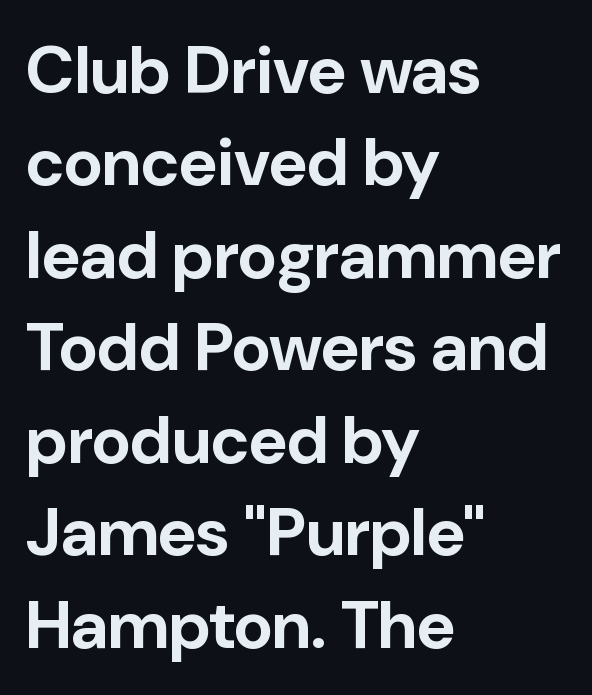
The image shows 67 px bold sans-serif type, upright; set left-aligned, normal line spacing (1.38x), normal letter spacing, not underlined; low stroke contrast and a medium x-height.
